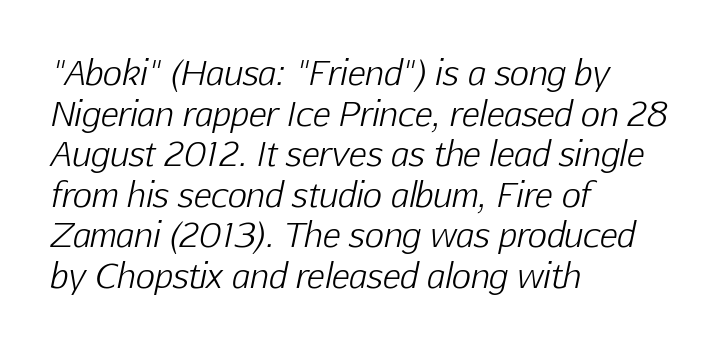
{"italic": "yes", "lean": "right", "slant_degrees": 12, "bold": "no", "weight": "light", "width": "normal", "stroke_contrast": "low", "x_height": "medium", "monospaced": "no", "underline": "no", "align": "left", "line_spacing_ratio": 1.23, "letter_spacing": "normal", "letter_spacing_em": 0.0, "glyph_px": 33}
